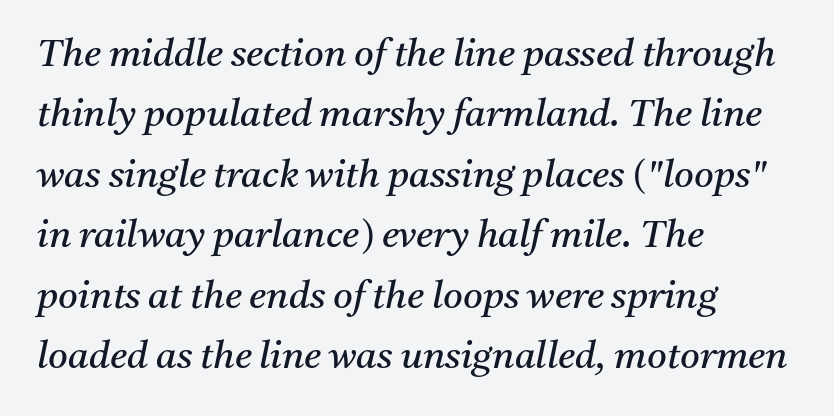
{"serif": "yes", "italic": "yes", "lean": "right", "slant_degrees": 11, "bold": "no", "weight": "regular", "width": "normal", "stroke_contrast": "medium", "x_height": "medium", "monospaced": "no", "underline": "no", "align": "left", "line_spacing": "normal", "line_spacing_ratio": 1.59, "letter_spacing": "normal", "letter_spacing_em": 0.0, "glyph_px": 38}
